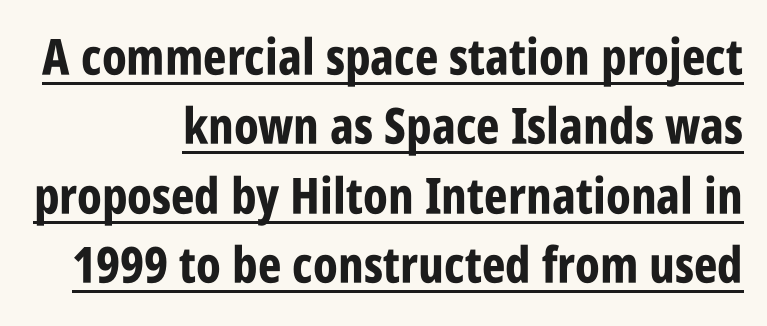
The image shows 50 px bold, condensed sans-serif type, upright; set right-aligned, normal line spacing (1.39x), normal letter spacing, underlined; low stroke contrast and a large x-height.
